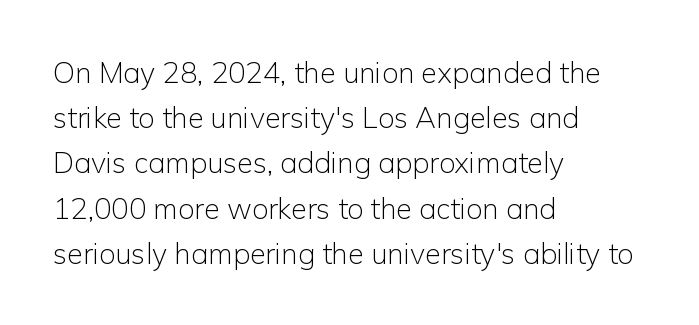
Q: Is the text bold? A: No.
Q: Is the text italic (slanted)? A: No, it is upright.
Q: Is the typeface a serif or a sans-serif typeface? A: Sans-serif.
Q: Is the text underlined? A: No.
Q: How is the paragraph aligned? A: Left-aligned.
Q: Is the spacing between letters normal or unusually wide? A: Normal.
Q: Is the spacing between lines tight, normal or loose? A: Normal.
Q: Width (condensed, normal, or wide)? A: Normal.
Q: Stroke contrast? A: Low.
Q: x-height? A: Medium.
Q: Monospaced? A: No.
